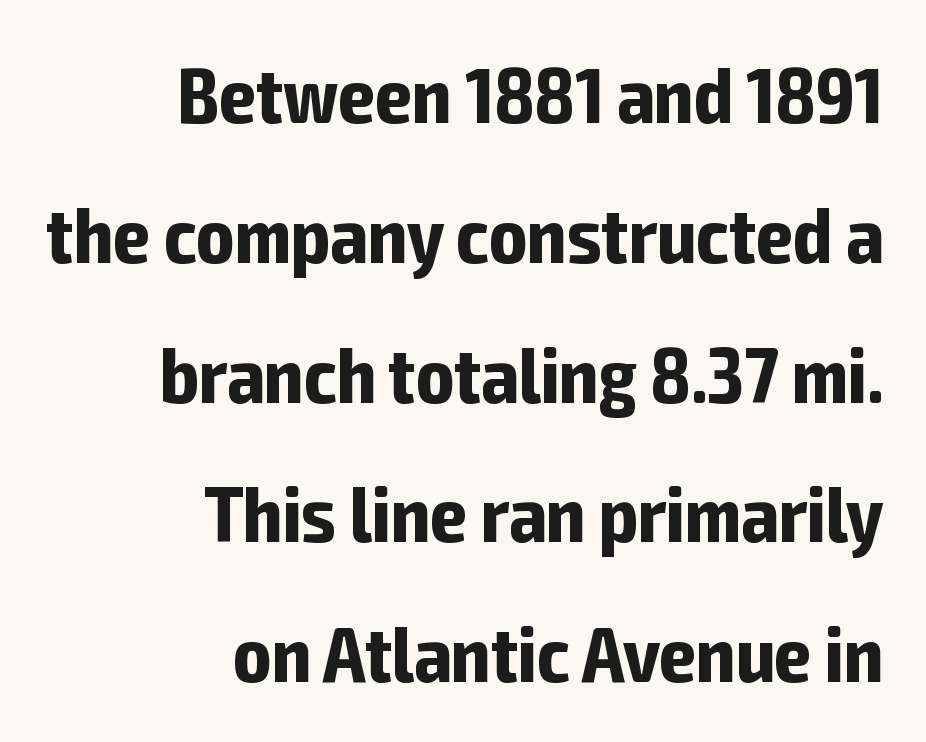
The image shows 79 px bold, condensed sans-serif type, upright; set right-aligned, line spacing 1.77x, normal letter spacing, not underlined; low stroke contrast and a medium x-height.
